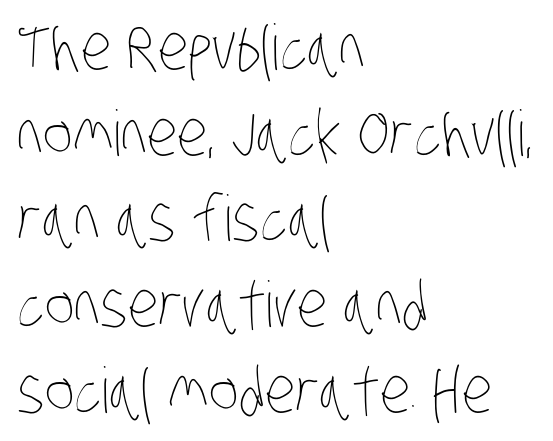
The image shows 63 px thin, condensed type; set left-aligned, normal line spacing (1.36x), normal letter spacing, not underlined; low stroke contrast and a large x-height.
